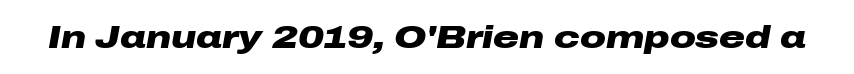
The image shows 32 px heavy, wide type, italic (leaning right); set normal letter spacing, not underlined; low stroke contrast and a medium x-height.
